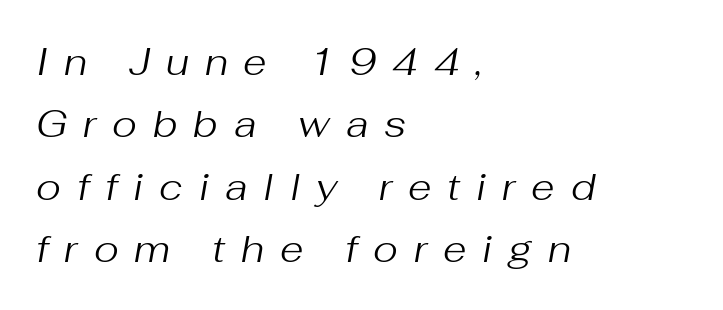
Q: Is the text bold? A: No.
Q: Is the text italic (slanted)? A: Yes, it leans right by about 10 degrees.
Q: Is the text underlined? A: No.
Q: How is the paragraph aligned? A: Left-aligned.
Q: Is the spacing between letters normal or unusually wide? A: Unusually wide.
Q: Is the spacing between lines tight, normal or loose? A: Normal.
Q: Width (condensed, normal, or wide)? A: Normal.
Q: Stroke contrast? A: Medium.
Q: x-height? A: Medium.
Q: Monospaced? A: No.
